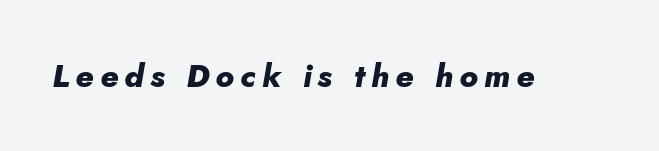
Would a proofreader flag this as italicized? Yes. Type without underlining. Spacing verdict: proportional, widths tailored to each character. The font is running at its bold setting.
